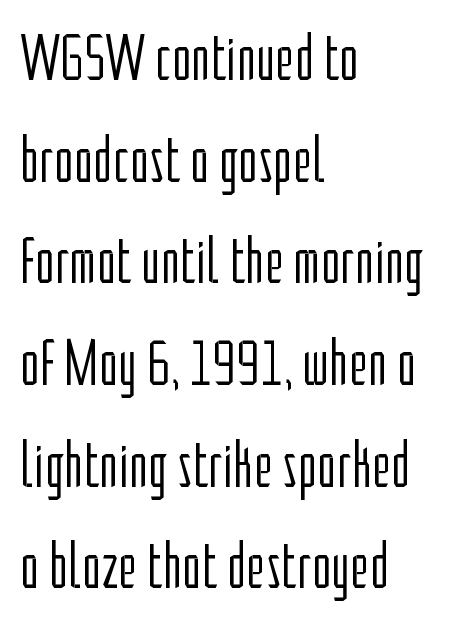
Q: Is the text bold? A: No.
Q: Is the text italic (slanted)? A: No, it is upright.
Q: Is the typeface a serif or a sans-serif typeface? A: Sans-serif.
Q: Is the text underlined? A: No.
Q: How is the paragraph aligned? A: Left-aligned.
Q: Is the spacing between letters normal or unusually wide? A: Normal.
Q: Is the spacing between lines tight, normal or loose? A: Normal.
Q: Width (condensed, normal, or wide)? A: Condensed.
Q: Stroke contrast? A: Low.
Q: x-height? A: Medium.
Q: Monospaced? A: No.
